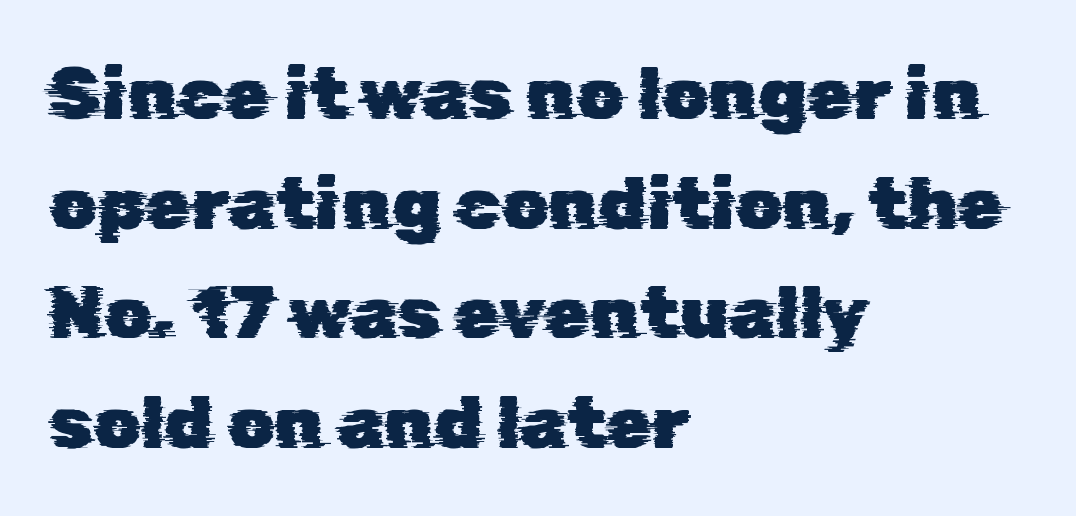
In terms of letterspacing, this is plain default setting. Beneath every word, the page is bare. Each letter's strokes conclude bluntly, with no projecting serifs. Regarding leading, the lines here are spaced in the standard way. Note the varied advance widths — an 'i' is clearly narrower than an 'm'. The lines are quadded left.
